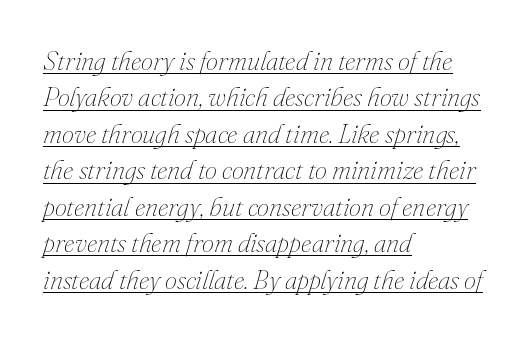
The image shows 27 px text type, italic (leaning right); set left-aligned, normal line spacing (1.35x), normal letter spacing, underlined.
